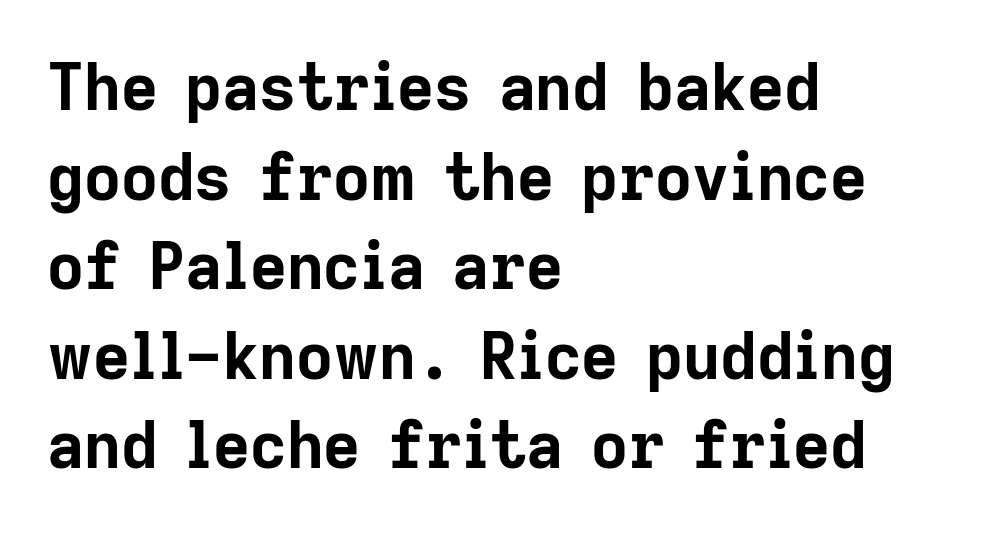
{"serif": "no", "italic": "no", "bold": "yes", "weight": "bold", "width": "normal", "stroke_contrast": "low", "x_height": "medium", "monospaced": "no", "underline": "no", "align": "left", "line_spacing": "normal", "line_spacing_ratio": 1.4, "letter_spacing": "normal", "letter_spacing_em": 0.0, "glyph_px": 64}
